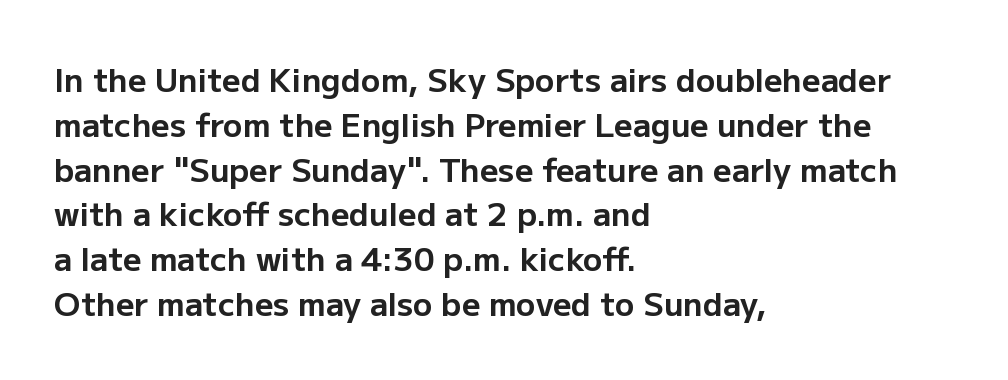
The image shows 32 px bold sans-serif type, upright; set left-aligned, normal line spacing (1.4x), normal letter spacing, not underlined; low stroke contrast and a medium x-height.
